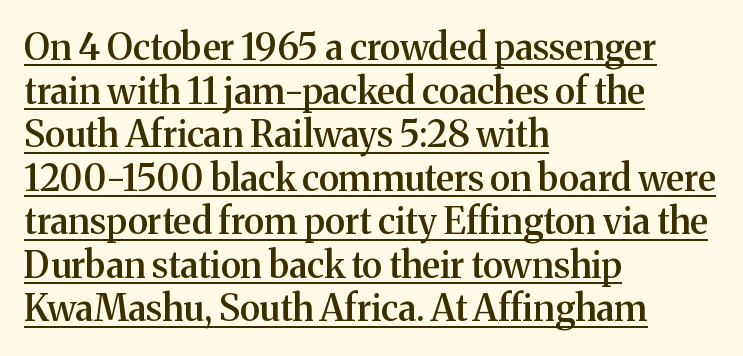
The image shows 36 px semibold serif type, upright; set left-aligned, line spacing 1.21x, normal letter spacing, underlined; medium stroke contrast and a medium x-height.
